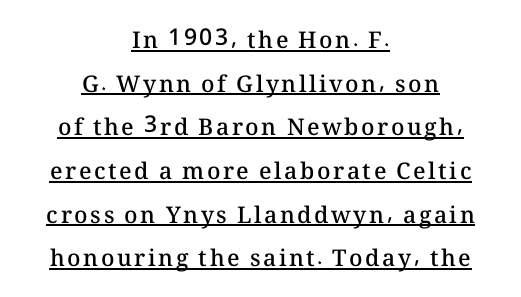
The image shows 23 px text type, upright; set centered, loose line spacing (1.9x), underlined.
